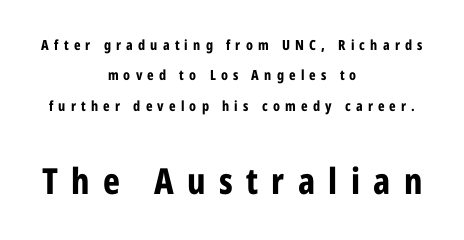
{"serif": "no", "italic": "no", "bold": "yes", "weight": "bold", "width": "condensed", "stroke_contrast": "low", "x_height": "medium", "monospaced": "no", "underline": "no", "align": "center", "line_spacing": "loose", "line_spacing_ratio": 2.17, "letter_spacing": "wide", "letter_spacing_em": 0.37, "larger_block": "second", "size_ratio": 2.57, "glyph_px": 36}
